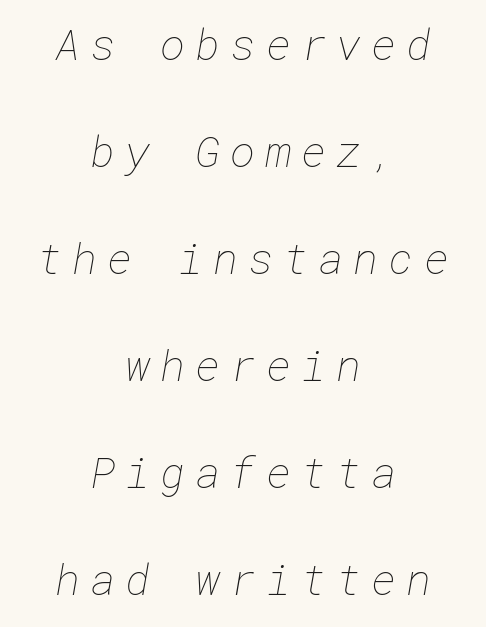
{"bold": "no", "weight": "thin", "width": "normal", "stroke_contrast": "low", "x_height": "medium", "underline": "no", "align": "center", "line_spacing": "loose", "line_spacing_ratio": 2.49, "letter_spacing": "wide", "letter_spacing_em": 0.23, "glyph_px": 43}
